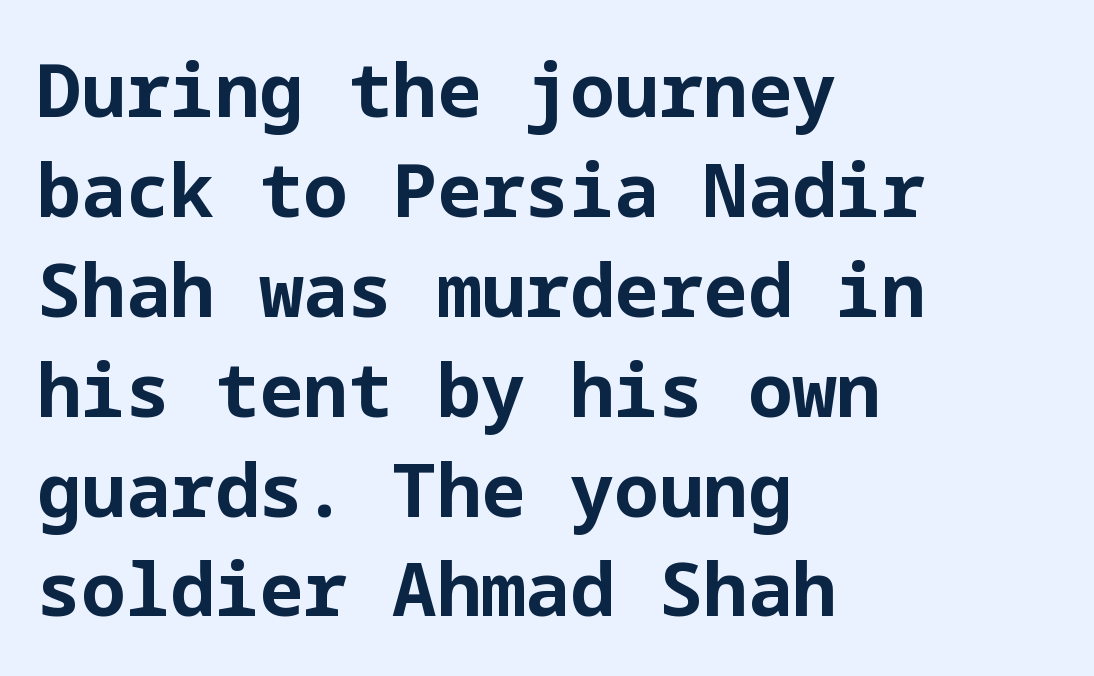
{"serif": "no", "italic": "no", "bold": "yes", "weight": "bold", "width": "normal", "stroke_contrast": "low", "x_height": "medium", "underline": "no", "align": "left", "line_spacing": "normal", "line_spacing_ratio": 1.35, "letter_spacing": "normal", "letter_spacing_em": 0.0, "glyph_px": 74}
